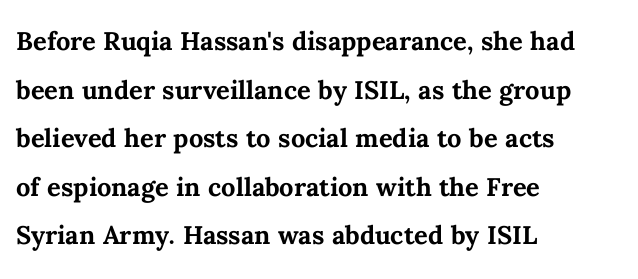
The image shows 34 px semibold type, upright; set left-aligned, normal line spacing (1.43x), normal letter spacing, not underlined; medium stroke contrast and a medium x-height.
